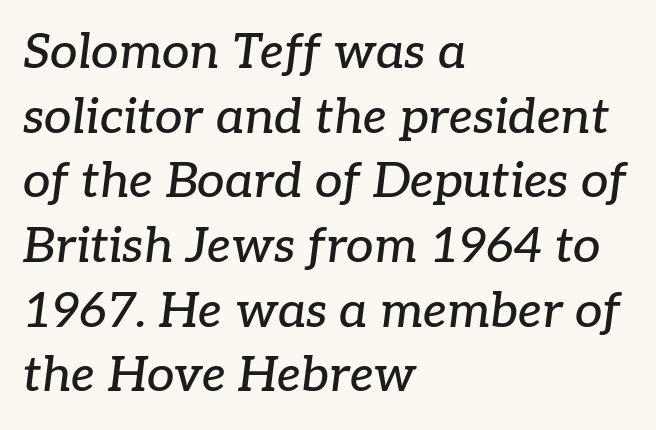
Q: Is the text italic (slanted)? A: Yes, it leans right by about 7 degrees.
Q: Is the typeface a serif or a sans-serif typeface? A: Serif.
Q: Is the text underlined? A: No.
Q: How is the paragraph aligned? A: Left-aligned.
Q: Is the spacing between letters normal or unusually wide? A: Normal.
Q: Is the spacing between lines tight, normal or loose? A: Normal.
Q: Width (condensed, normal, or wide)? A: Normal.
Q: Stroke contrast? A: Low.
Q: x-height? A: Medium.
Q: Monospaced? A: No.
